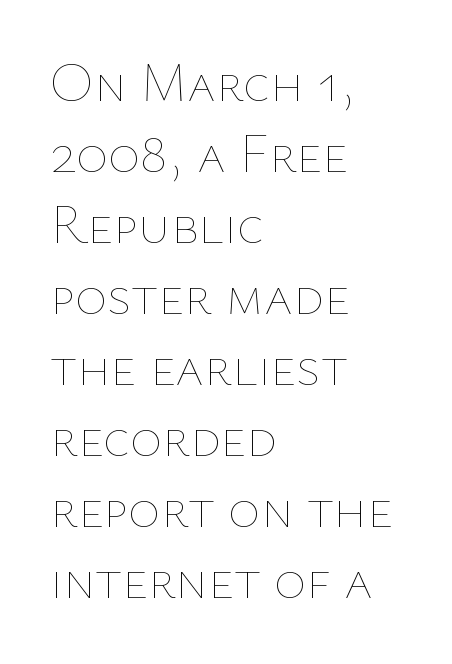
Observe the ordinary spacing: letters are neighbours, not strangers. A typesetter would call this leading conventional body-copy spacing. One-word summary of the alignment: left. These lines were composed using upright roman letters.
